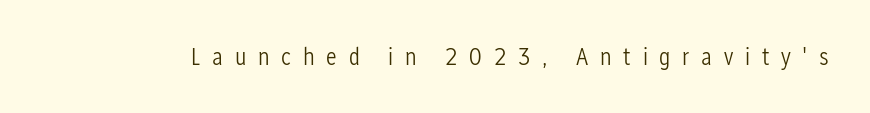
{"italic": "no", "bold": "no", "underline": "no", "letter_spacing": "wide", "letter_spacing_em": 0.47, "glyph_px": 25}
